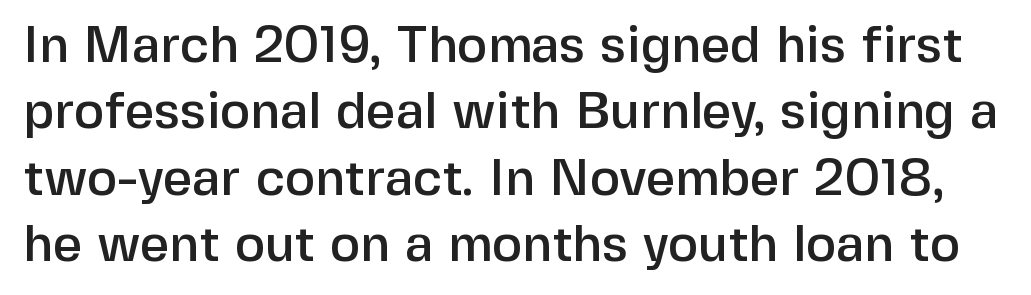
Think of a printed novel: that variable character pitch is what you see here. The line-height multiplier appears to be the usual default. This is roman type, the default non-slanted kind. The typeface chosen for these lines omits serifs. The glyphs are unaccompanied by any horizontal stroke below them. The passage shown has conventional tracking throughout.
